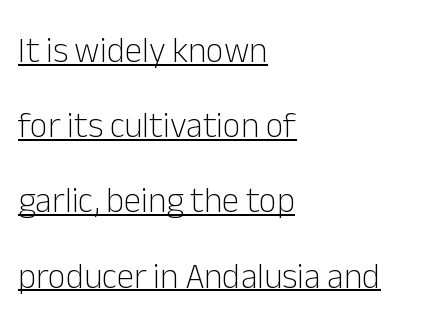
Q: Is the text bold? A: No.
Q: Is the text italic (slanted)? A: No, it is upright.
Q: Is the typeface a serif or a sans-serif typeface? A: Sans-serif.
Q: Is the text underlined? A: Yes.
Q: How is the paragraph aligned? A: Left-aligned.
Q: Is the spacing between letters normal or unusually wide? A: Normal.
Q: Is the spacing between lines tight, normal or loose? A: Loose.
Q: Width (condensed, normal, or wide)? A: Normal.
Q: Stroke contrast? A: Low.
Q: x-height? A: Medium.
Q: Monospaced? A: No.
